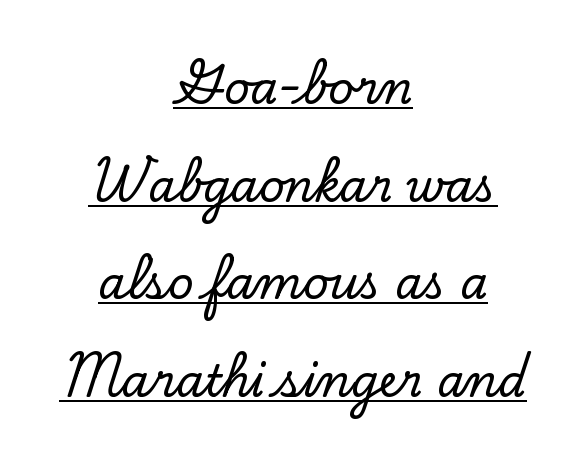
{"serif": "yes", "width": "normal", "stroke_contrast": "low", "x_height": "small", "monospaced": "no", "underline": "yes", "align": "center", "line_spacing": "loose", "line_spacing_ratio": 2.22, "letter_spacing": "normal", "letter_spacing_em": 0.0, "glyph_px": 44}
